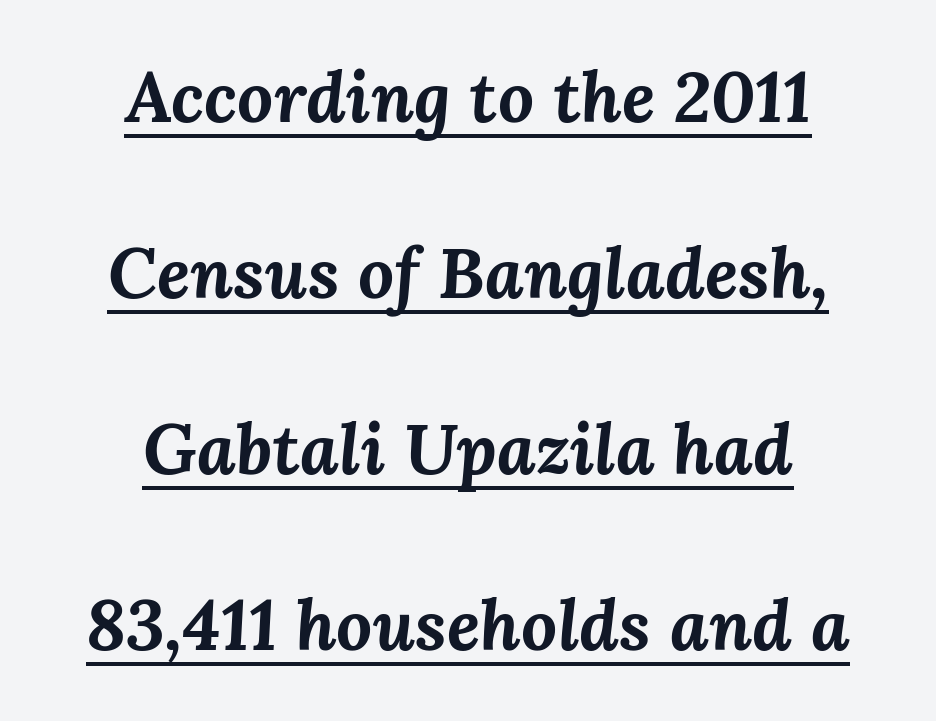
Q: Is the text bold? A: Yes.
Q: Is the text italic (slanted)? A: Yes, it leans right by about 3 degrees.
Q: Is the text underlined? A: Yes.
Q: How is the paragraph aligned? A: Centered.
Q: Is the spacing between letters normal or unusually wide? A: Normal.
Q: Is the spacing between lines tight, normal or loose? A: Loose.
Q: Width (condensed, normal, or wide)? A: Normal.
Q: Stroke contrast? A: Medium.
Q: x-height? A: Medium.
Q: Monospaced? A: No.
